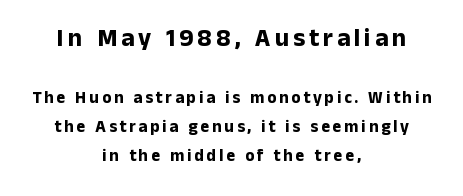
Q: Is the text bold? A: Yes.
Q: Is the text italic (slanted)? A: No, it is upright.
Q: Is the text underlined? A: No.
Q: How is the paragraph aligned? A: Centered.
Q: Which block of text is set in a larger size, the first (top) or the second (bottom)? A: The first (top) one.
